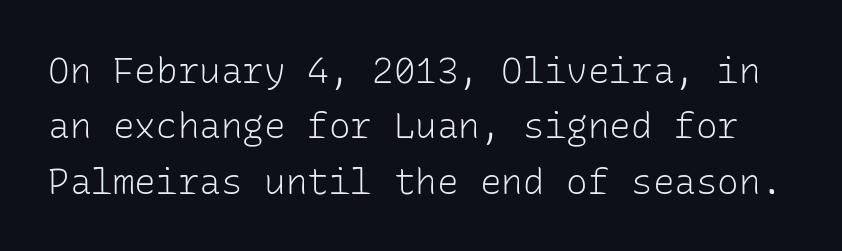
The image shows 36 px light sans-serif type, upright, monospaced; set normal line spacing (1.54x), normal letter spacing, not underlined; low stroke contrast and a medium x-height.
